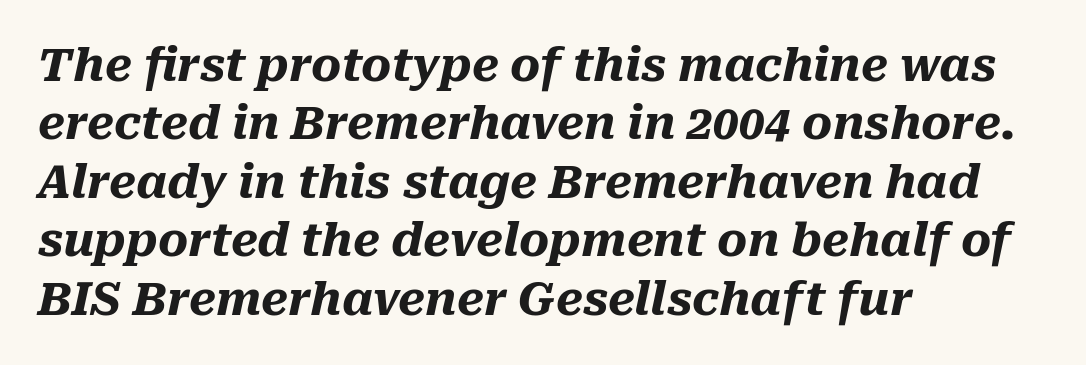
{"italic": "yes", "lean": "right", "slant_degrees": 10, "bold": "yes", "weight": "heavy", "width": "normal", "stroke_contrast": "medium", "x_height": "medium", "monospaced": "no", "underline": "no", "align": "left", "line_spacing": "normal", "line_spacing_ratio": 1.27, "letter_spacing": "normal", "letter_spacing_em": 0.0, "glyph_px": 46}
